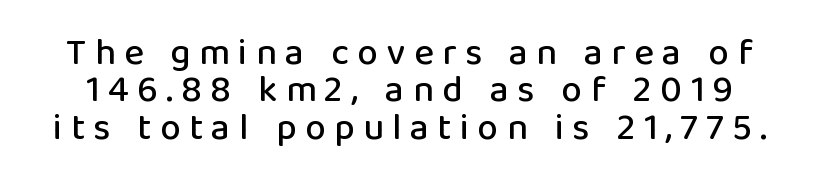
One glance says dense: line gaps are narrower than usual. Tracking value appears strongly positive — letters spread wide. Tall strokes in this sample are plumb rather than angled. Nobody drew a line under any word here.
